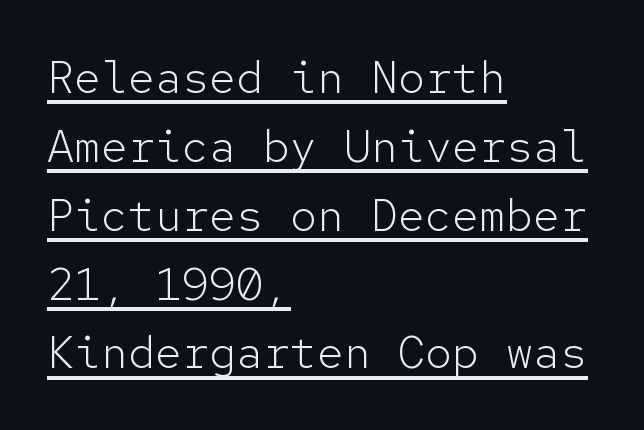
{"serif": "no", "italic": "no", "bold": "no", "weight": "light", "width": "normal", "stroke_contrast": "low", "x_height": "medium", "monospaced": "yes", "underline": "yes", "align": "left", "line_spacing": "normal", "line_spacing_ratio": 1.53, "letter_spacing": "normal", "letter_spacing_em": 0.0, "glyph_px": 45}
